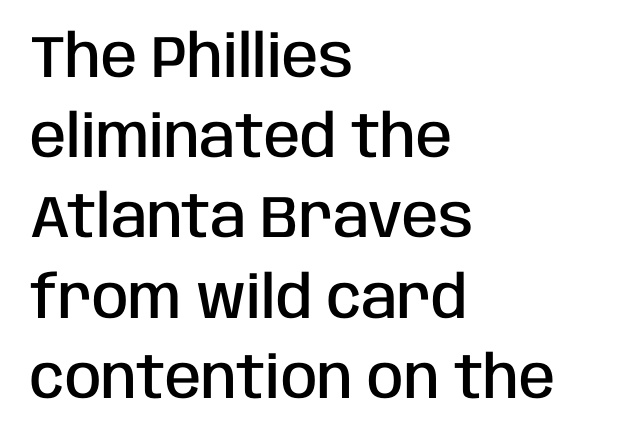
{"serif": "no", "italic": "no", "bold": "semi", "weight": "semibold", "width": "condensed", "stroke_contrast": "low", "x_height": "large", "monospaced": "no", "underline": "no", "align": "left", "line_spacing": "normal", "line_spacing_ratio": 1.36, "letter_spacing": "normal", "letter_spacing_em": 0.0, "glyph_px": 59}
